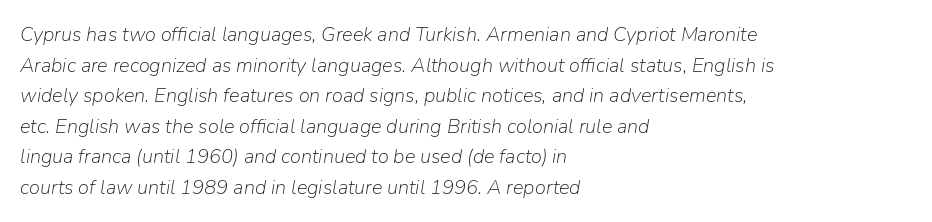
The letterforms sit shoulder to shoulder at normal distance. This reads as an unemphasized weight, regular at the heaviest. Has an underline been added? It has not. A student would call this left alignment; a typographer would say flush left, rag right. Would a proofreader flag this as italicized? Yes. Regarding leading, the lines here are spaced in the standard way.
